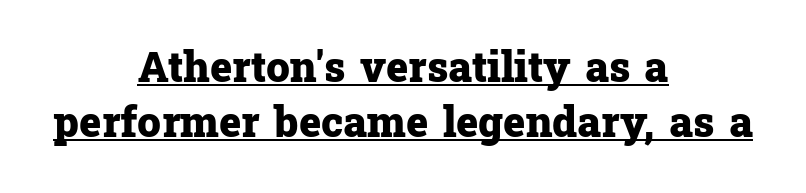
{"serif": "yes", "italic": "no", "bold": "yes", "weight": "heavy", "width": "normal", "stroke_contrast": "low", "x_height": "medium", "monospaced": "no", "underline": "yes", "align": "center", "line_spacing": "normal", "line_spacing_ratio": 1.32, "letter_spacing": "normal", "letter_spacing_em": 0.0, "glyph_px": 42}
